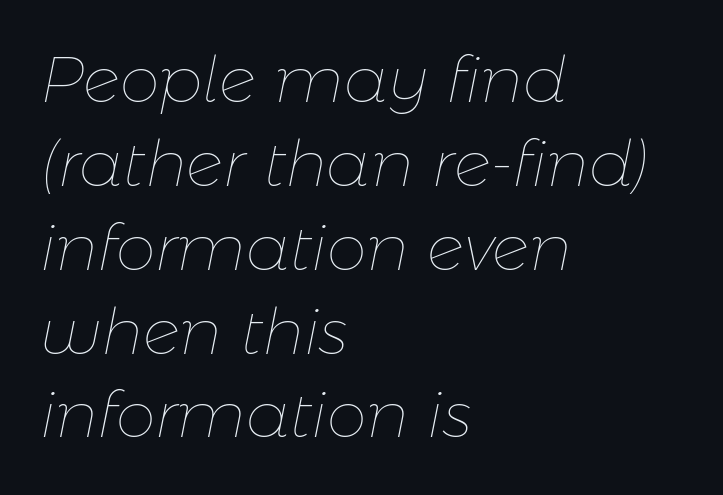
Q: Is the text bold? A: No.
Q: Is the text italic (slanted)? A: Yes, it leans right by about 11 degrees.
Q: Is the text underlined? A: No.
Q: How is the paragraph aligned? A: Left-aligned.
Q: Is the spacing between letters normal or unusually wide? A: Normal.
Q: Is the spacing between lines tight, normal or loose? A: Normal.
Q: Width (condensed, normal, or wide)? A: Normal.
Q: Stroke contrast? A: Low.
Q: x-height? A: Medium.
Q: Monospaced? A: No.
